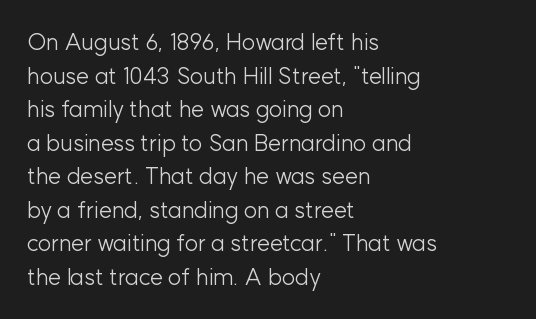
The image shows 23 px text type, upright; set left-aligned, normal line spacing (1.46x), normal letter spacing, not underlined.
